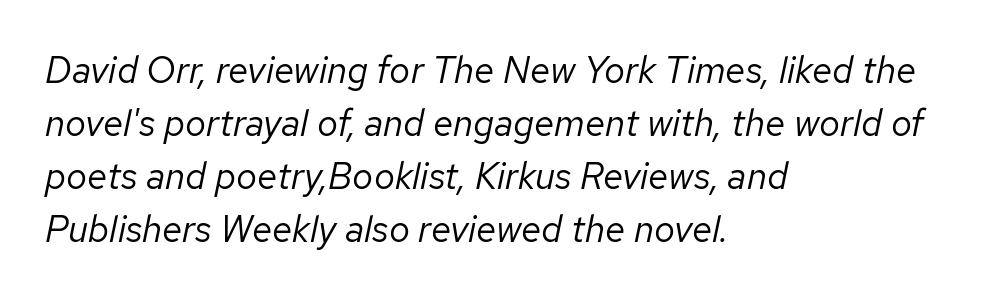
{"italic": "yes", "lean": "right", "slant_degrees": 12, "bold": "no", "weight": "regular", "width": "normal", "stroke_contrast": "low", "x_height": "medium", "monospaced": "no", "underline": "no", "align": "left", "line_spacing": "normal", "line_spacing_ratio": 1.43, "letter_spacing": "normal", "letter_spacing_em": 0.0, "glyph_px": 37}
